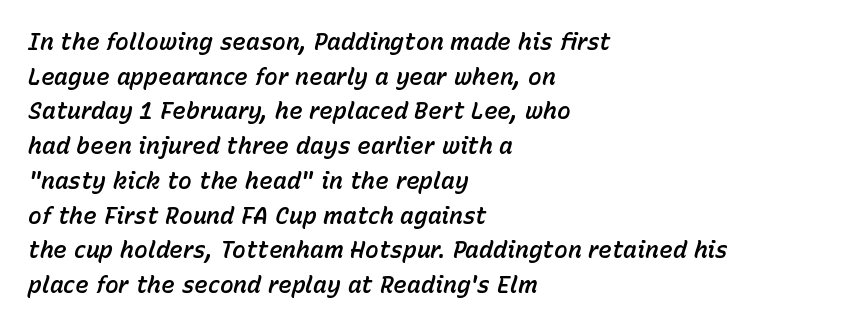
Q: Is the text italic (slanted)? A: Yes, it leans right by about 15 degrees.
Q: Is the text underlined? A: No.
Q: How is the paragraph aligned? A: Left-aligned.
Q: Is the spacing between letters normal or unusually wide? A: Normal.
Q: Is the spacing between lines tight, normal or loose? A: Normal.
